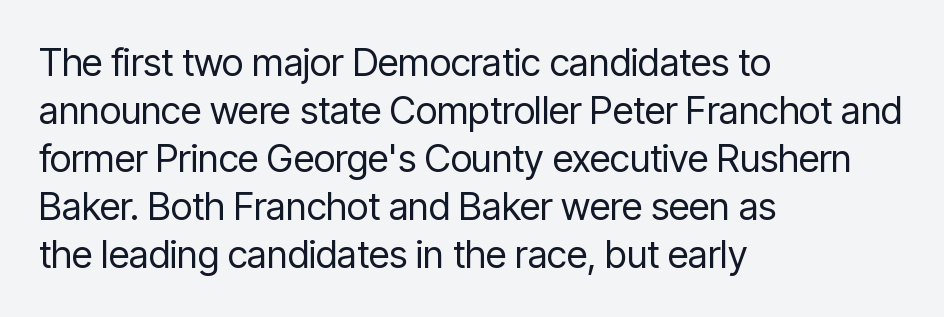
Serifs: no, the terminals of the letterforms are clean. Casual observation: everything's shoved over to the left. Observe the ordinary spacing: letters are neighbours, not strangers. Only glyphs here, with clear space below each row. Is the type heavy? It reads as light-to-regular instead.
